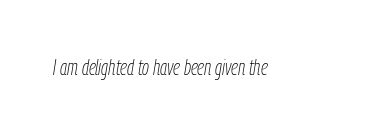
The image shows 22 px text type, italic (leaning right); set normal letter spacing, not underlined.
